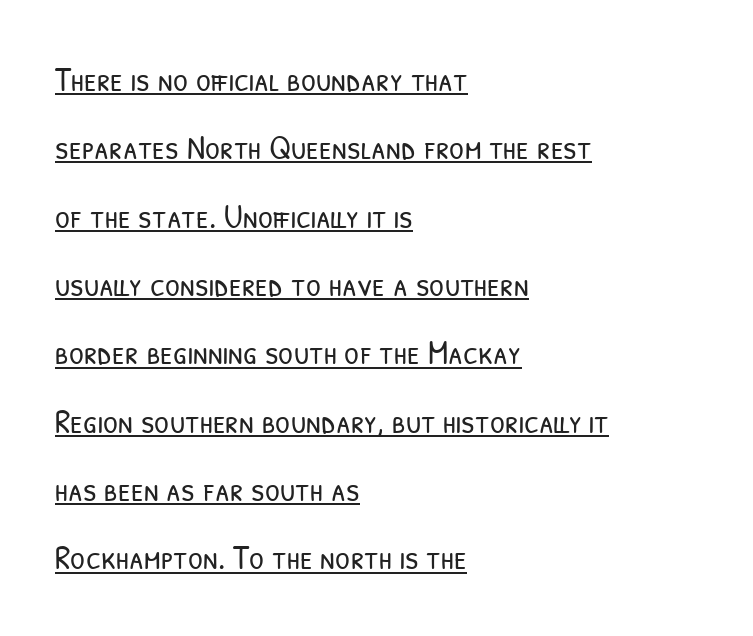
{"serif": "no", "bold": "no", "weight": "light", "width": "condensed", "stroke_contrast": "low", "x_height": "medium", "monospaced": "no", "underline": "yes", "align": "left", "line_spacing": "loose", "line_spacing_ratio": 2.01, "letter_spacing": "normal", "letter_spacing_em": 0.0, "glyph_px": 34}
